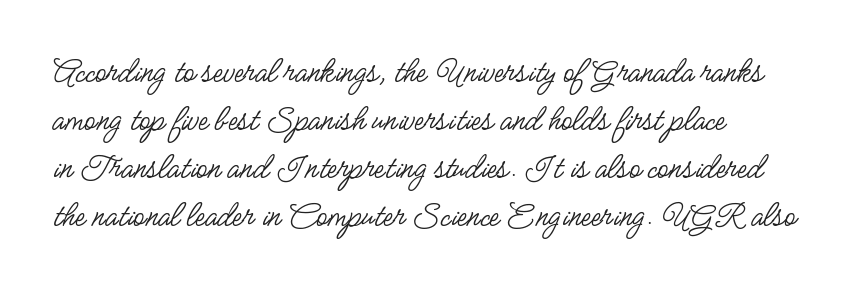
The image shows 36 px regular-weight, condensed sans-serif type; set normal line spacing (1.33x), normal letter spacing, not underlined; low stroke contrast and a small x-height.
